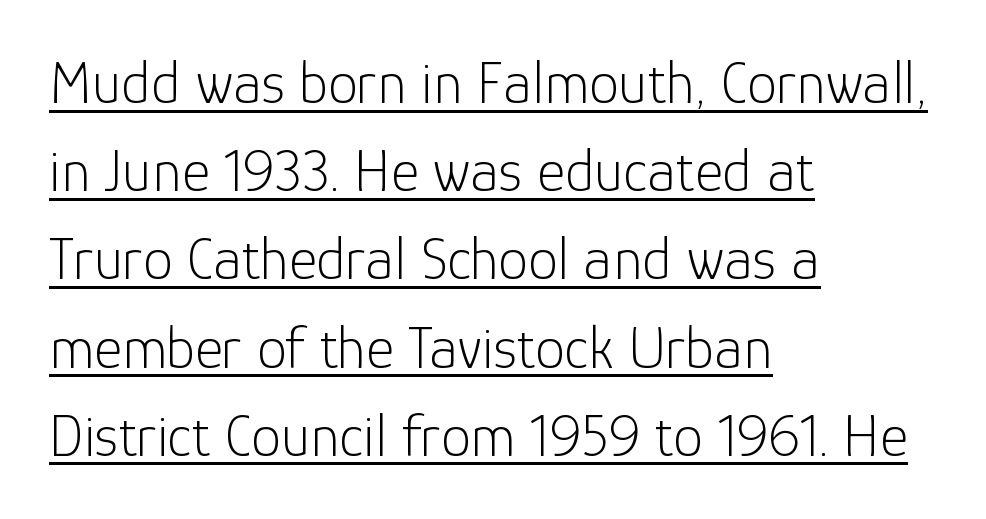
Observe the absence of serifs on each vertical stroke in this sample. The type is set solid horizontally, with unmodified tracking. Evenly set lines give the paragraph a standard silhouette. Left-aligned paragraph, ragged on the right. The specimen reads as upright at a glance. Weight: in the light-to-regular range.
